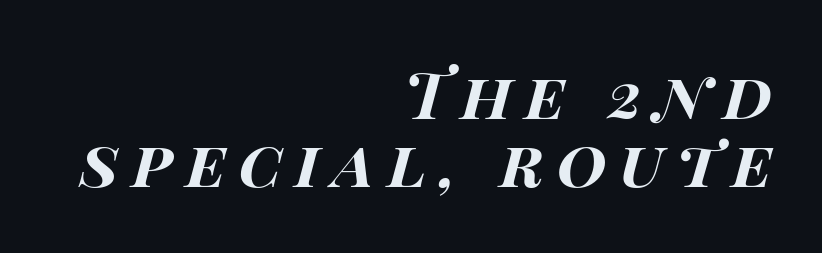
{"italic": "yes", "lean": "right", "slant_degrees": 15, "bold": "yes", "weight": "bold", "width": "wide", "stroke_contrast": "high", "x_height": "large", "monospaced": "no", "underline": "no", "align": "right", "line_spacing": "tight", "line_spacing_ratio": 1.06, "letter_spacing": "wide", "letter_spacing_em": 0.2, "glyph_px": 64}
